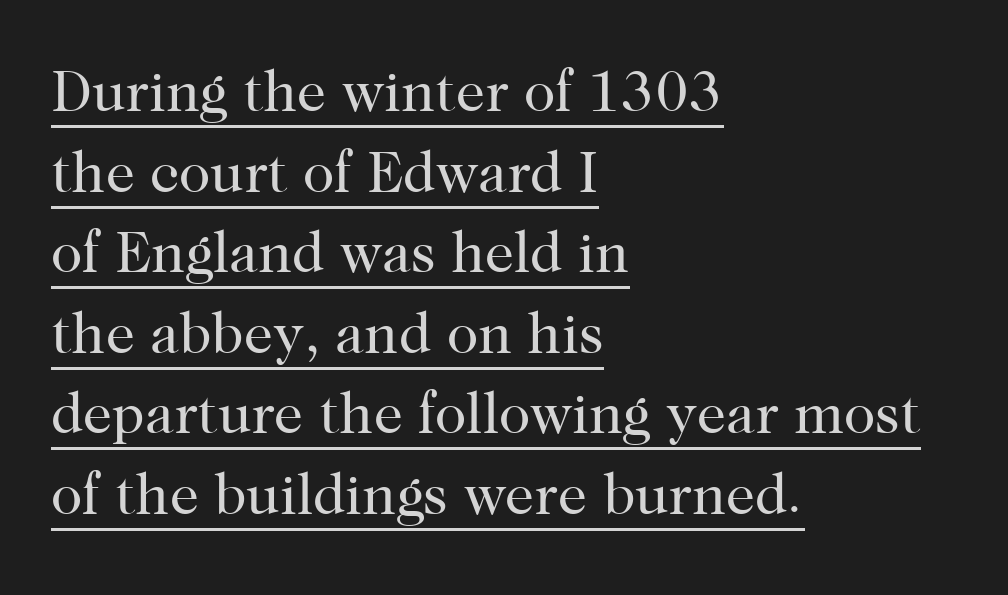
Weight: regular or lighter. Character widths vary here, with narrow letters taking less room than wide ones. Nobody touched the tracking dial on this one. Students, observe: this is what conventionally led text looks like. The font family rendered here belongs to the serif group. The words here are underlined.
